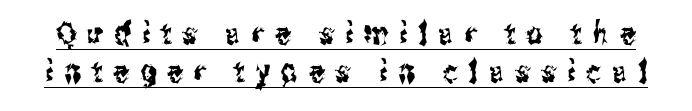
Q: Is the text italic (slanted)? A: No, it is upright.
Q: Is the typeface a serif or a sans-serif typeface? A: Sans-serif.
Q: Is the text underlined? A: Yes.
Q: Is the spacing between letters normal or unusually wide? A: Unusually wide.
Q: Width (condensed, normal, or wide)? A: Condensed.
Q: Stroke contrast? A: Medium.
Q: x-height? A: Medium.
Q: Monospaced? A: No.
